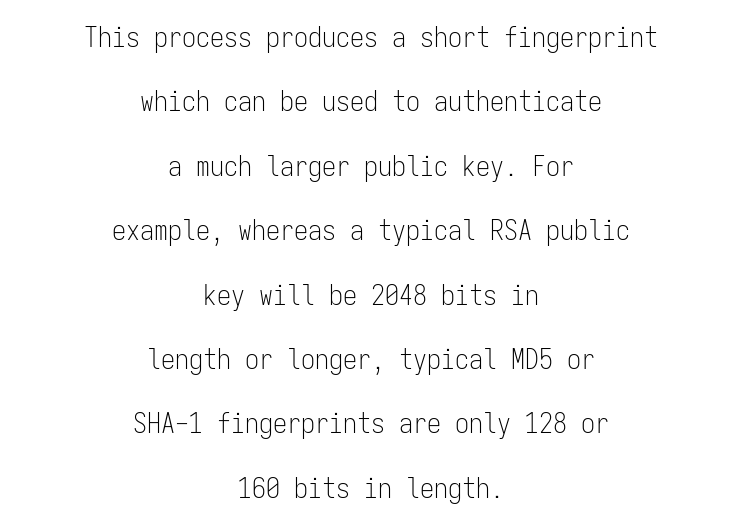
Each stroke keeps to a modest, everyday thickness or less. Teacher's note: observe the equal gaps on both sides — that is centered alignment. Students, note that the glyphs here touch the page at normal intervals. Every stem runs plumb, perpendicular to the baseline.
